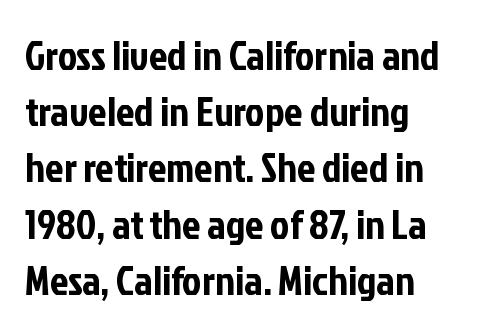
Layout note: lines flush left. Each letter keeps its own natural width here, so spacing adapts to shape. Underlining? Definitely not there. Letterform terminals end flat and unadorned throughout the passage.
